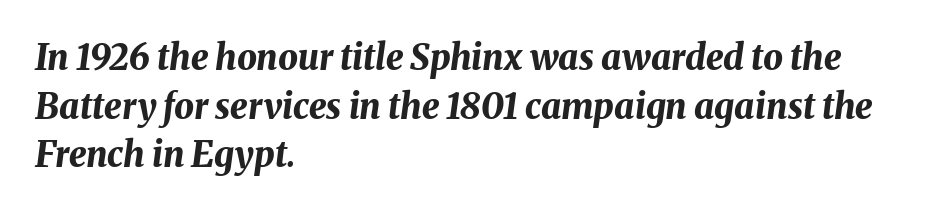
{"italic": "yes", "lean": "right", "slant_degrees": 8, "bold": "yes", "weight": "bold", "width": "normal", "stroke_contrast": "medium", "x_height": "medium", "monospaced": "no", "underline": "no", "align": "left", "line_spacing": "normal", "line_spacing_ratio": 1.39, "letter_spacing": "normal", "letter_spacing_em": 0.0, "glyph_px": 35}
